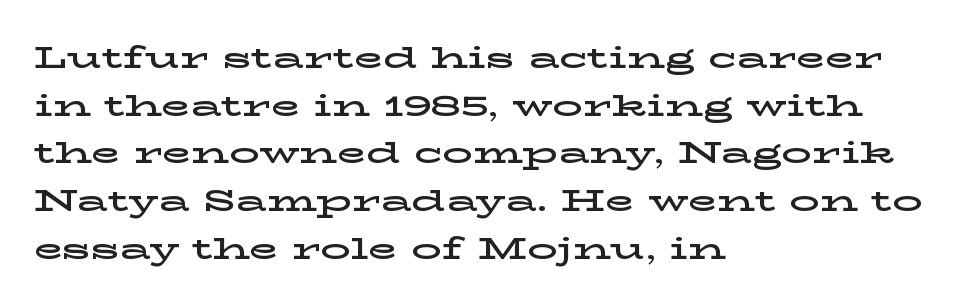
Q: Is the text italic (slanted)? A: No, it is upright.
Q: Is the typeface a serif or a sans-serif typeface? A: Serif.
Q: Is the text underlined? A: No.
Q: How is the paragraph aligned? A: Left-aligned.
Q: Is the spacing between letters normal or unusually wide? A: Normal.
Q: Is the spacing between lines tight, normal or loose? A: Normal.
Q: Width (condensed, normal, or wide)? A: Wide.
Q: Stroke contrast? A: Low.
Q: x-height? A: Medium.
Q: Monospaced? A: No.
